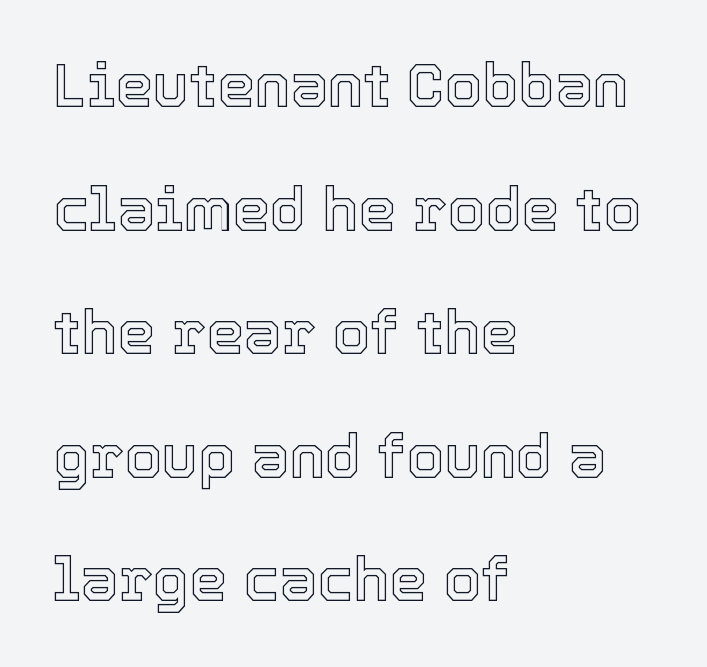
{"italic": "no", "width": "normal", "x_height": "medium", "monospaced": "no", "underline": "no", "align": "left", "line_spacing": "loose", "line_spacing_ratio": 2.06, "letter_spacing": "normal", "letter_spacing_em": 0.0, "glyph_px": 60}
